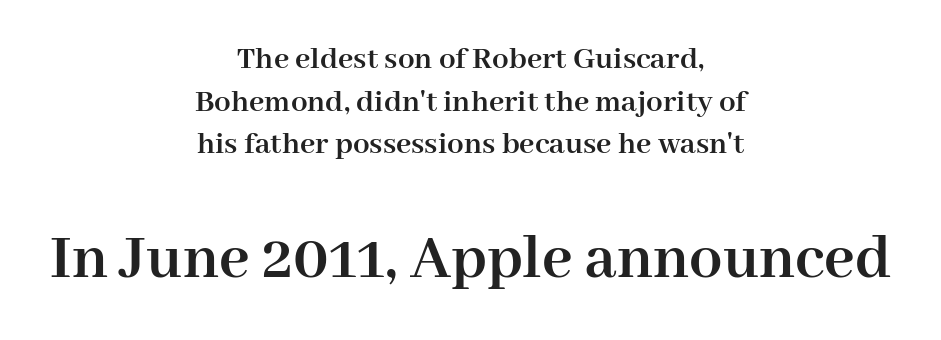
The image shows 66 px semibold serif type, upright; set centered, normal line spacing (1.29x), normal letter spacing, not underlined; the second (bottom) block is 2.0x larger; high stroke contrast and a medium x-height.
